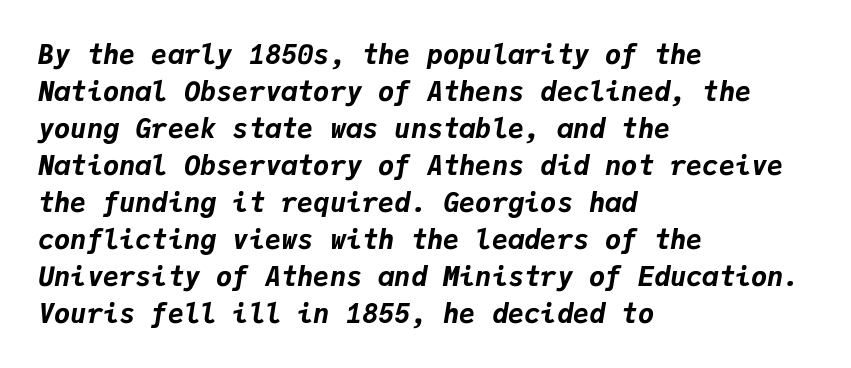
Q: Is the text bold? A: Yes.
Q: Is the text italic (slanted)? A: Yes, it leans right by about 9 degrees.
Q: Is the text underlined? A: No.
Q: How is the paragraph aligned? A: Left-aligned.
Q: Is the spacing between letters normal or unusually wide? A: Normal.
Q: Is the spacing between lines tight, normal or loose? A: Normal.
